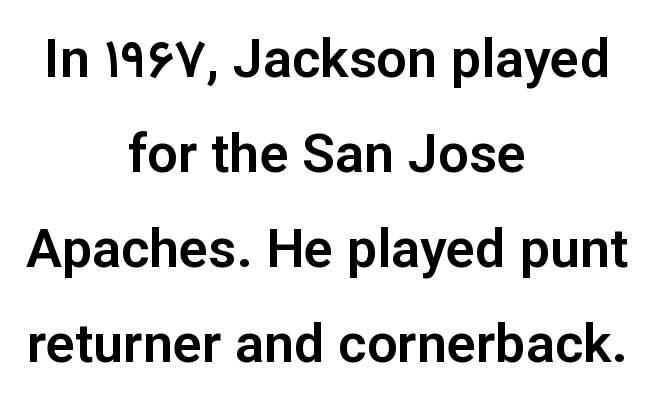
{"serif": "no", "italic": "no", "width": "normal", "stroke_contrast": "low", "x_height": "medium", "monospaced": "no", "underline": "no", "align": "center", "line_spacing_ratio": 1.76, "letter_spacing": "normal", "letter_spacing_em": 0.0, "glyph_px": 54}
